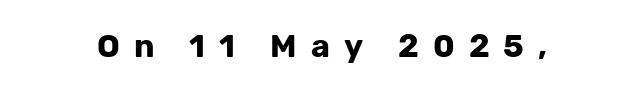
Beneath every word, the page is bare. Classification — sans serif. Note the varied advance widths — an 'i' is clearly narrower than an 'm'. The font is running at its bold setting.
